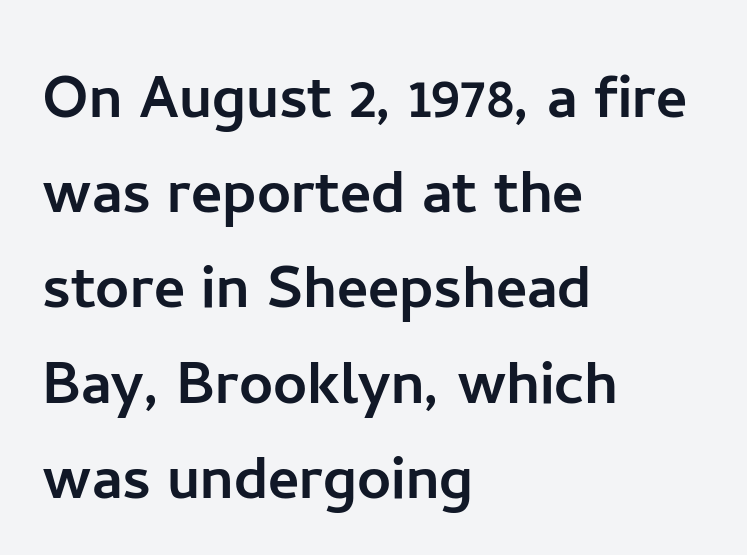
A normal amount of white space separates one row of letters from the next. The face used here is proportionally spaced, like ordinary book or web type. A roman cut, with each character standing at attention. Are there feet on the stems? There aren't — it's a sans.
